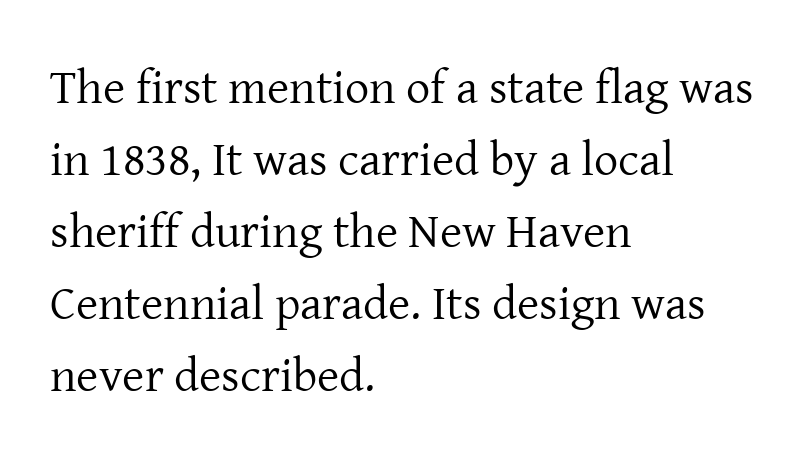
Q: Is the text bold? A: No.
Q: Is the text italic (slanted)? A: No, it is upright.
Q: Is the typeface a serif or a sans-serif typeface? A: Serif.
Q: Is the text underlined? A: No.
Q: How is the paragraph aligned? A: Left-aligned.
Q: Is the spacing between letters normal or unusually wide? A: Normal.
Q: Is the spacing between lines tight, normal or loose? A: Normal.
Q: Width (condensed, normal, or wide)? A: Normal.
Q: Stroke contrast? A: Low.
Q: x-height? A: Medium.
Q: Monospaced? A: No.
